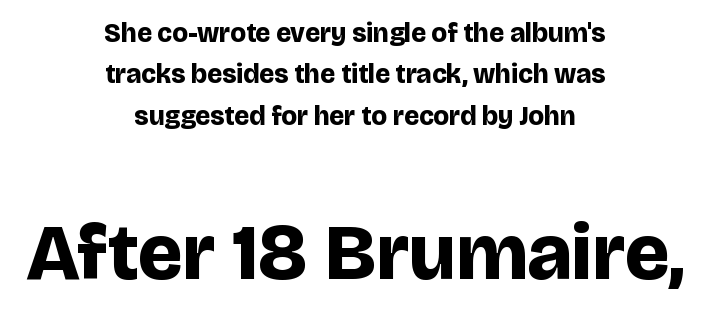
The image shows 80 px bold sans-serif type, upright; set centered, normal line spacing (1.53x), normal letter spacing, not underlined; the second (bottom) block is 2.96x larger; low stroke contrast and a large x-height.
